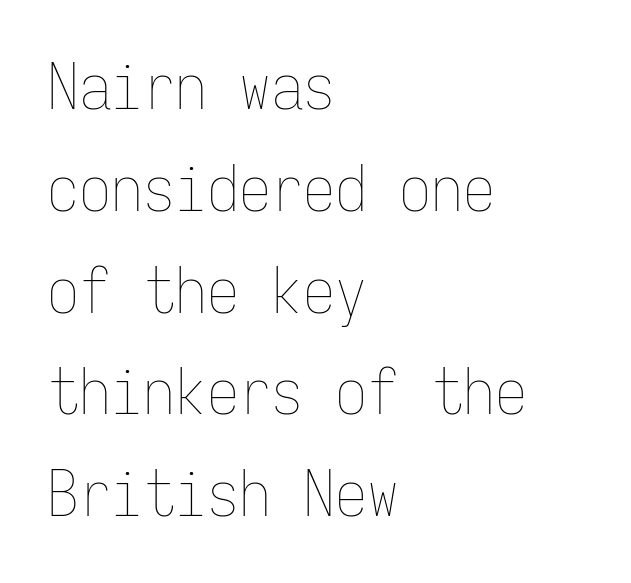
One-word summary of the alignment: left. This sample has the even, mechanical cadence of fixed-width lettering. Line spacing here is normal. Every stem runs plumb, perpendicular to the baseline. Caption: standard tracking, unaltered. Heaviness? Minimal to ordinary, like unemphasized prose.
